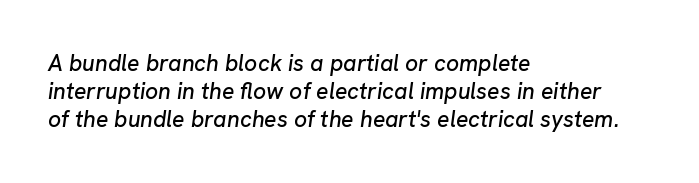
Q: Is the text italic (slanted)? A: Yes, it leans right by about 8 degrees.
Q: Is the text underlined? A: No.
Q: How is the paragraph aligned? A: Left-aligned.
Q: Is the spacing between letters normal or unusually wide? A: Normal.
